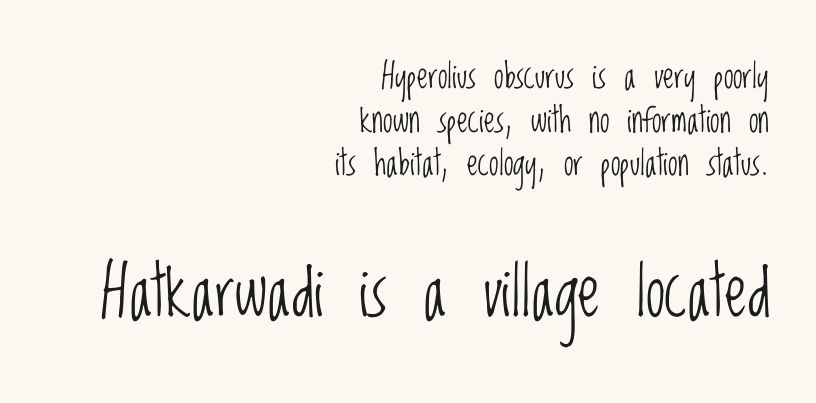
The letters advance in unequal steps, a hallmark of proportional type. The typeface has the unassuming heft of standard copy or less. A normal amount of white space separates one row of letters from the next. The rendering shows plain stroke endings on the letterforms — a sans-serif design. Each row of text sits above clean, open space.
